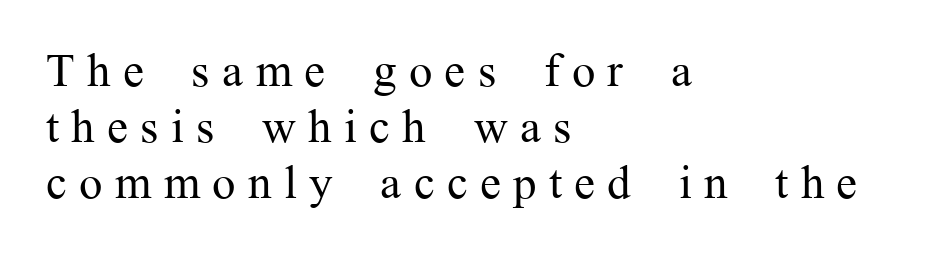
{"serif": "yes", "italic": "no", "bold": "no", "weight": "regular", "width": "normal", "stroke_contrast": "medium", "x_height": "medium", "monospaced": "no", "underline": "no", "align": "left", "line_spacing_ratio": 1.19, "letter_spacing": "wide", "letter_spacing_em": 0.26, "glyph_px": 47}
